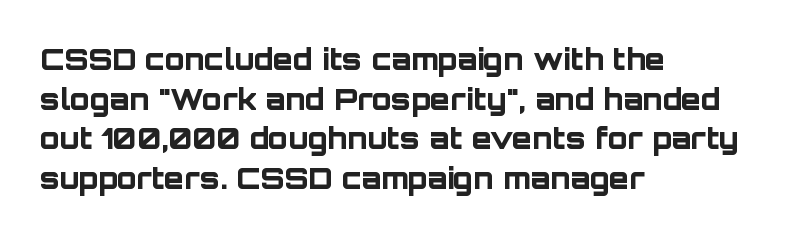
{"serif": "no", "italic": "no", "bold": "yes", "weight": "bold", "width": "normal", "stroke_contrast": "low", "x_height": "large", "monospaced": "no", "underline": "no", "align": "left", "line_spacing": "normal", "line_spacing_ratio": 1.37, "letter_spacing": "normal", "letter_spacing_em": 0.0, "glyph_px": 29}
